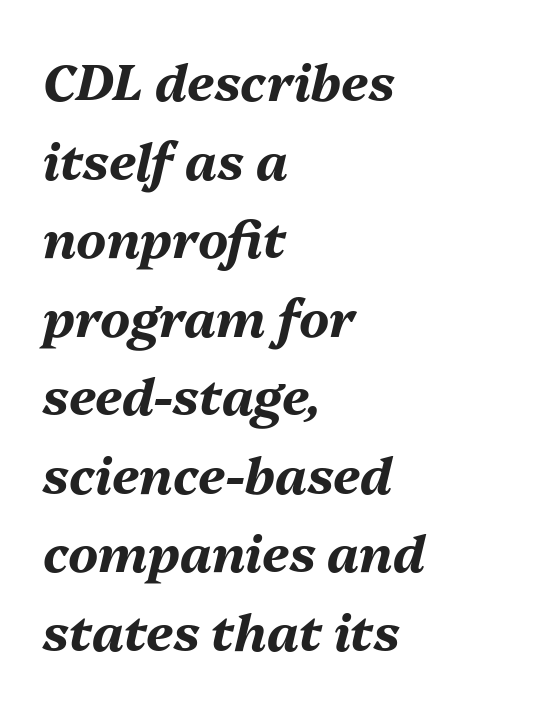
Q: Is the text bold? A: Yes.
Q: Is the text italic (slanted)? A: Yes, it leans right by about 13 degrees.
Q: Is the text underlined? A: No.
Q: How is the paragraph aligned? A: Left-aligned.
Q: Is the spacing between letters normal or unusually wide? A: Normal.
Q: Is the spacing between lines tight, normal or loose? A: Normal.
Q: Width (condensed, normal, or wide)? A: Normal.
Q: Stroke contrast? A: Medium.
Q: x-height? A: Medium.
Q: Monospaced? A: No.
